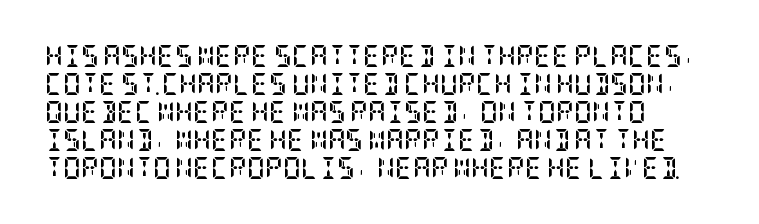
The axis of the letterforms is exactly vertical. Leftover space on each line is placed entirely after the last word. Each row of text sits above clean, open space. Students, note that the glyphs here touch the page at normal intervals.
